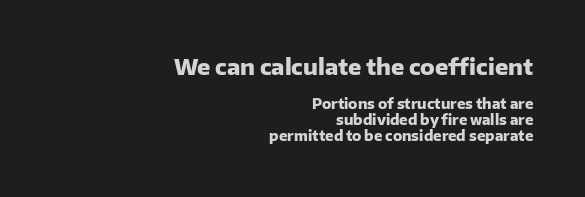
{"italic": "no", "bold": "yes", "underline": "no", "align": "right", "line_spacing": "tight", "line_spacing_ratio": 1.12, "letter_spacing": "normal", "letter_spacing_em": 0.0, "larger_block": "first", "size_ratio": 1.57, "glyph_px": 22}
